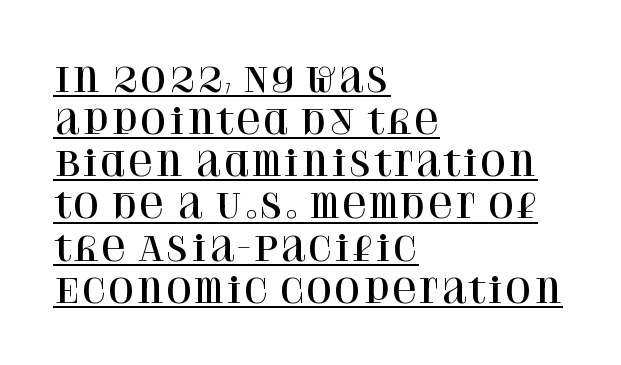
The letterforms sit shoulder to shoulder at normal distance. It's the straight-up-and-down kind of type. Looks like regular typesetting: each glyph gets only the width it needs. Which margin do the lines hug? The left one — the right edge is uneven. Descenders here cross a horizontal rule under the line. In terms of letterform style, serifs are clearly present.
